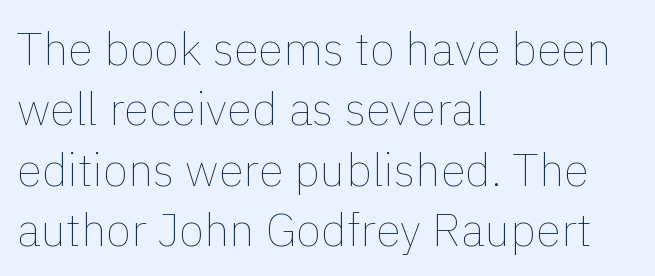
Q: Is the text bold? A: No.
Q: Is the text italic (slanted)? A: No, it is upright.
Q: Is the text underlined? A: No.
Q: How is the paragraph aligned? A: Left-aligned.
Q: Is the spacing between letters normal or unusually wide? A: Normal.
Q: Is the spacing between lines tight, normal or loose? A: Normal.
Q: Width (condensed, normal, or wide)? A: Normal.
Q: x-height? A: Medium.
Q: Monospaced? A: No.
